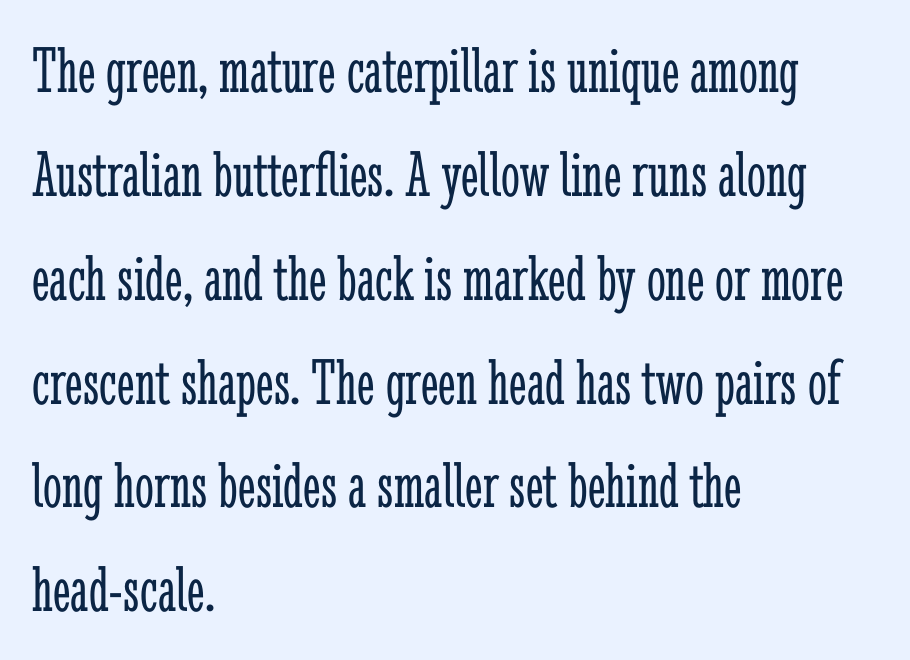
{"serif": "yes", "italic": "no", "bold": "no", "weight": "light", "width": "condensed", "stroke_contrast": "low", "x_height": "medium", "monospaced": "no", "underline": "no", "align": "left", "line_spacing": "normal", "line_spacing_ratio": 1.55, "letter_spacing": "normal", "letter_spacing_em": 0.0, "glyph_px": 67}
